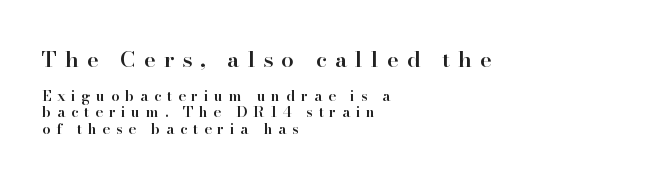
{"italic": "no", "bold": "semi", "underline": "no", "align": "left", "line_spacing": "tight", "line_spacing_ratio": 1.1, "letter_spacing": "wide", "letter_spacing_em": 0.37, "larger_block": "first", "size_ratio": 1.47, "glyph_px": 22}
